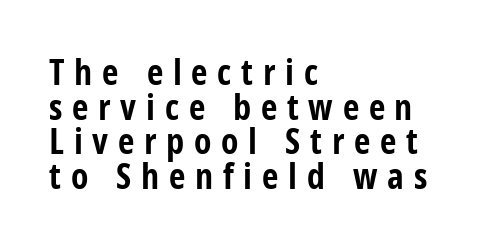
Q: Is the text bold? A: Yes.
Q: Is the text italic (slanted)? A: No, it is upright.
Q: Is the typeface a serif or a sans-serif typeface? A: Sans-serif.
Q: Is the text underlined? A: No.
Q: How is the paragraph aligned? A: Left-aligned.
Q: Is the spacing between letters normal or unusually wide? A: Unusually wide.
Q: Is the spacing between lines tight, normal or loose? A: Tight.
Q: Width (condensed, normal, or wide)? A: Condensed.
Q: Stroke contrast? A: Low.
Q: x-height? A: Large.
Q: Monospaced? A: No.
